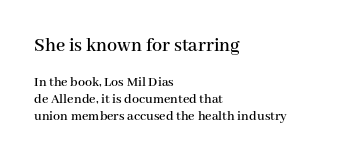
These lines are set flush left with a ragged right edge. You could call the tracking neutral — neither tight nor loose. Ascenders rise straight up at ninety degrees. Quick note: underline off.
